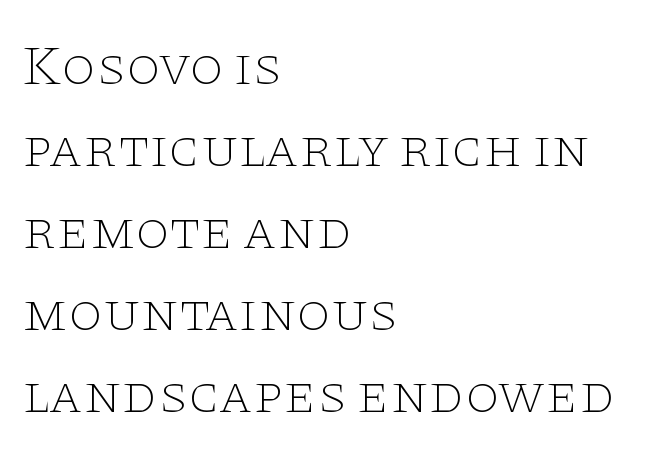
Casual observation: everything's shoved over to the left. This is serif lettering, the kind often seen in printed books. Successive baselines arrive at the customary interval. Ascenders rise straight up at ninety degrees.
